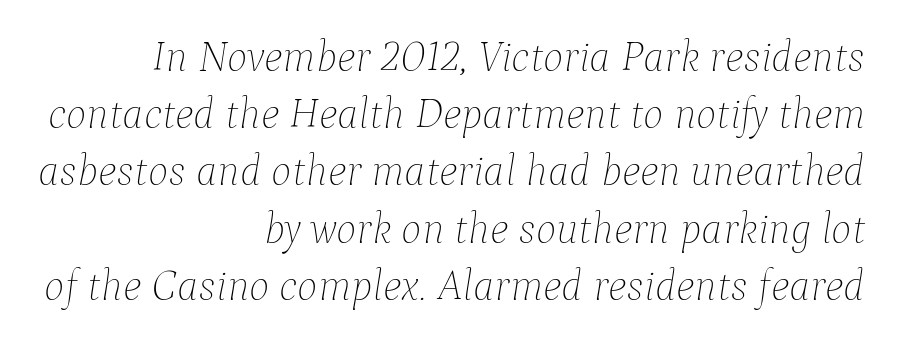
The image shows 43 px thin type, italic (leaning right); set right-aligned, normal line spacing (1.33x), normal letter spacing, not underlined; low stroke contrast and a medium x-height.
